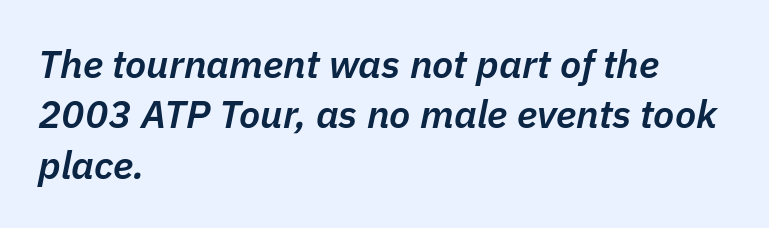
The image shows 39 px semibold type, italic (leaning right); set left-aligned, normal line spacing (1.29x), normal letter spacing, not underlined; low stroke contrast and a medium x-height.
